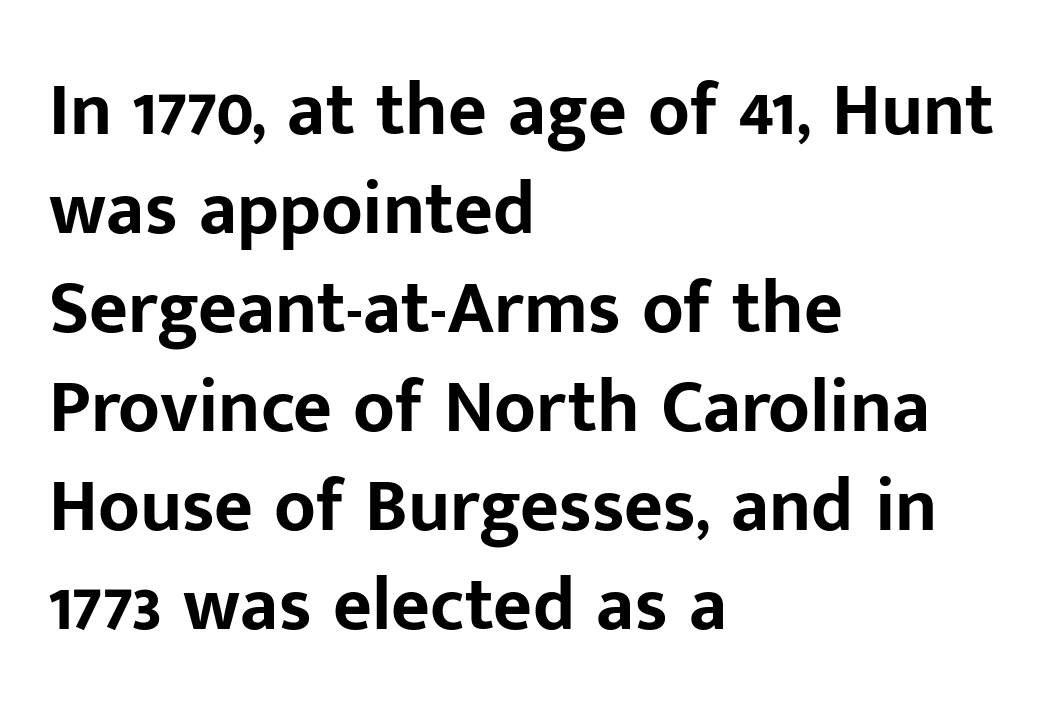
If you measured baseline to baseline, you'd find a middling distance. Character widths vary here, with narrow letters taking less room than wide ones. You can tell it's not italic because the verticals are truly vertical. The string is rendered with underlining switched off. The characters look thick and weighty, a clear bold. Reading down the block, your eye returns to a fixed left position each line.
